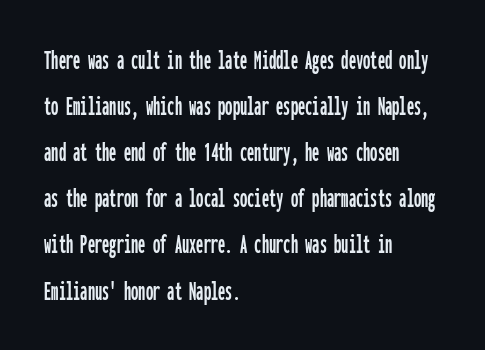
Q: Is the text italic (slanted)? A: No, it is upright.
Q: Is the typeface a serif or a sans-serif typeface? A: Sans-serif.
Q: Is the text underlined? A: No.
Q: How is the paragraph aligned? A: Left-aligned.
Q: Is the spacing between letters normal or unusually wide? A: Normal.
Q: Is the spacing between lines tight, normal or loose? A: Normal.
Q: Width (condensed, normal, or wide)? A: Condensed.
Q: Stroke contrast? A: Low.
Q: x-height? A: Medium.
Q: Monospaced? A: Yes.
